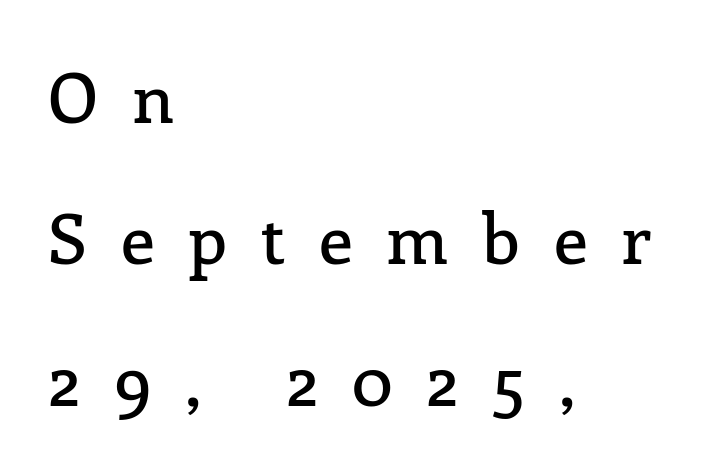
{"serif": "yes", "italic": "no", "width": "normal", "stroke_contrast": "low", "x_height": "medium", "monospaced": "no", "underline": "no", "align": "left", "line_spacing": "loose", "line_spacing_ratio": 2.05, "letter_spacing": "wide", "letter_spacing_em": 0.49, "glyph_px": 69}
